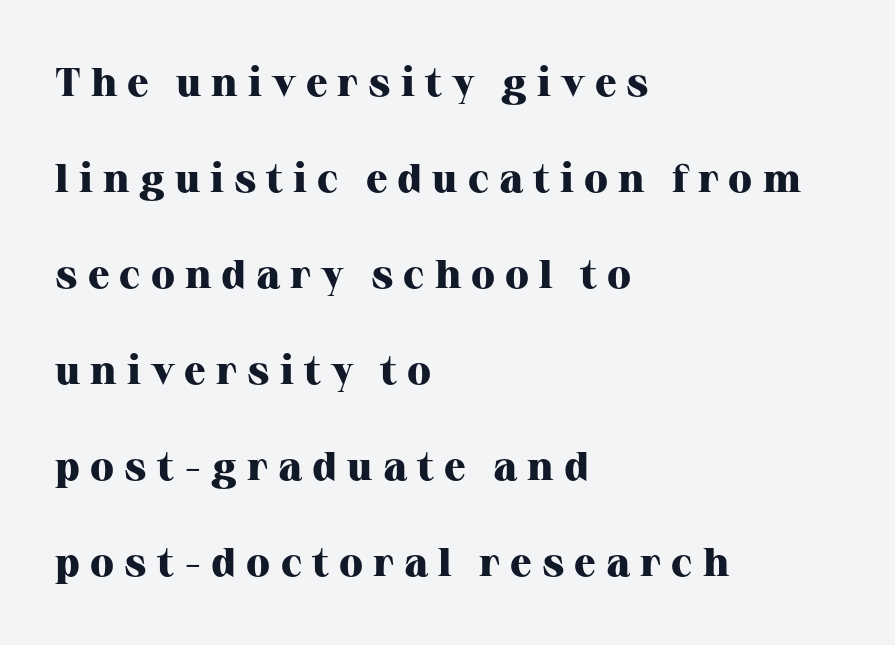
Q: Is the text bold? A: Yes.
Q: Is the text italic (slanted)? A: No, it is upright.
Q: Is the typeface a serif or a sans-serif typeface? A: Serif.
Q: Is the text underlined? A: No.
Q: How is the paragraph aligned? A: Left-aligned.
Q: Is the spacing between letters normal or unusually wide? A: Unusually wide.
Q: Is the spacing between lines tight, normal or loose? A: Loose.
Q: Width (condensed, normal, or wide)? A: Normal.
Q: Stroke contrast? A: High.
Q: x-height? A: Medium.
Q: Monospaced? A: No.
